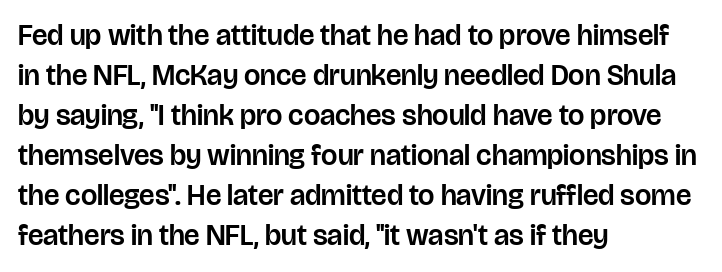
What's the leading like? Ordinary, nothing unusual. Every character sits straight up, as roman type does. The rendering anchors every line to the left-hand side. Underlining? Definitely not there.
